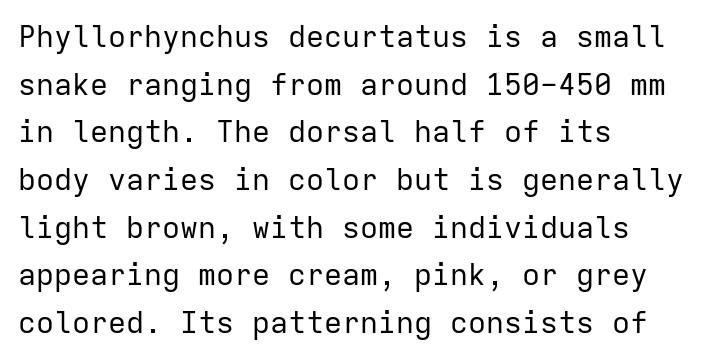
Regarding leading, the lines here are spaced in the standard way. The letterforms sit shoulder to shoulder at normal distance. I'd call this a sans setting — the letters go barefoot. Stroke thickness stays within the range of a standard reading face or lighter.
